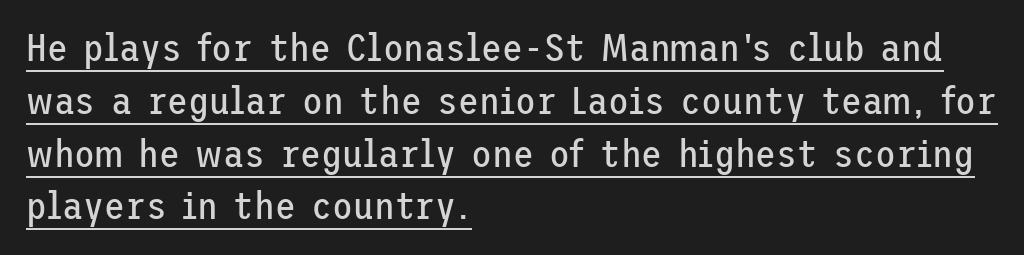
{"serif": "no", "italic": "no", "bold": "no", "weight": "regular", "width": "normal", "stroke_contrast": "low", "x_height": "medium", "underline": "yes", "align": "left", "line_spacing": "normal", "line_spacing_ratio": 1.39, "letter_spacing": "normal", "letter_spacing_em": 0.0, "glyph_px": 38}
